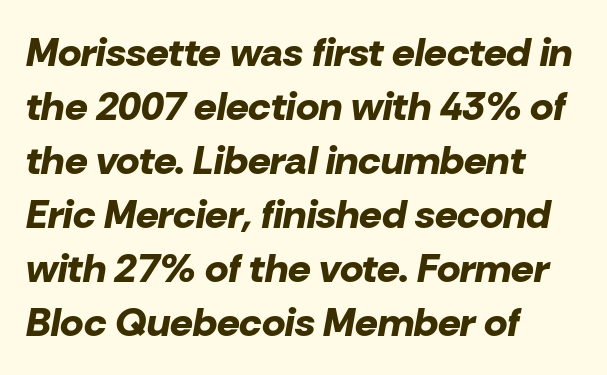
Here the glyphs are tracked normally, forming tight word shapes. Horizontally, the lines are justified to the leading edge only. The rows are spaced the way most documents space them. Slant detected: the letters are inclined. As a designer I'd log this as weight 700, bold.
